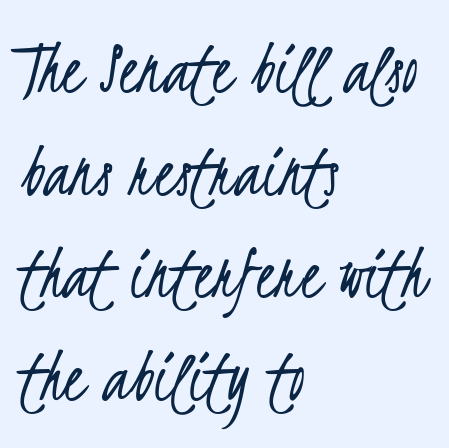
The space directly below the letters is spotless. Typographically, this falls in the sans-serif category. Proportional: the letters do not fall into vertical columns. The face used here is rendered with its standard letterfit.
